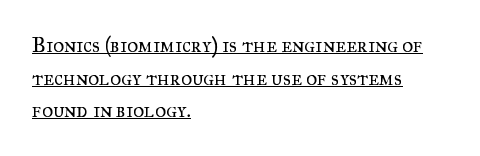
Weight: in the light-to-regular range. Italic: no, the glyphs are upright roman. Does the leading feel generous? No, just average. The line texture is even and compact thanks to regular tracking. The rendering uses the underline text-decoration. Line starts are locked; line ends wander.
